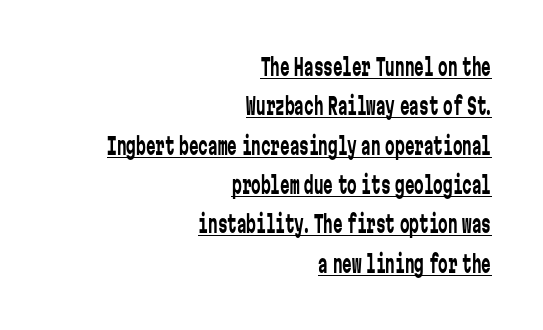
The horizontal fit of the characters is conventional and even. The words here are underlined. Visually the block forms a straight wall on the right and a jagged coastline on the left. Each stroke keeps to a modest, everyday thickness or less. These lines were composed using upright roman letters.
